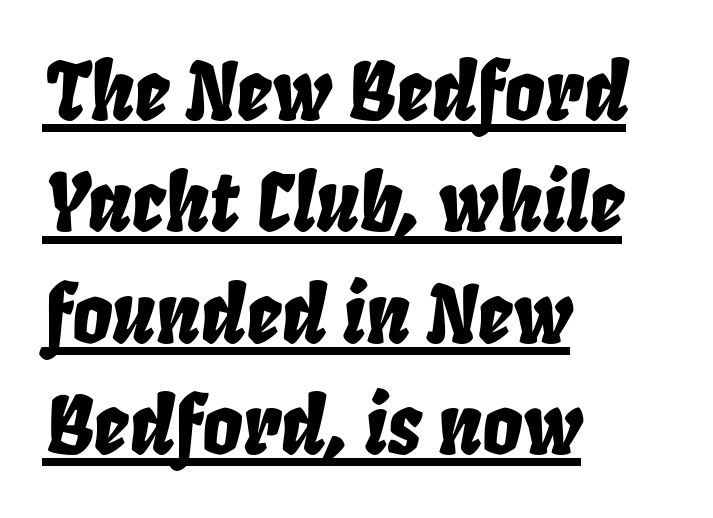
Q: Is the text italic (slanted)? A: Yes, it leans right by about 8 degrees.
Q: Is the text underlined? A: Yes.
Q: How is the paragraph aligned? A: Left-aligned.
Q: Is the spacing between letters normal or unusually wide? A: Normal.
Q: Is the spacing between lines tight, normal or loose? A: Normal.
Q: Width (condensed, normal, or wide)? A: Condensed.
Q: Stroke contrast? A: Low.
Q: x-height? A: Large.
Q: Monospaced? A: No.
